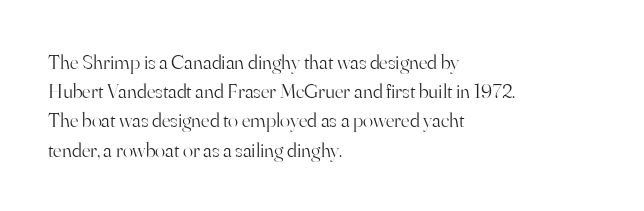
Q: Is the text bold? A: No.
Q: Is the text italic (slanted)? A: No, it is upright.
Q: Is the text underlined? A: No.
Q: How is the paragraph aligned? A: Left-aligned.
Q: Is the spacing between letters normal or unusually wide? A: Normal.
Q: Is the spacing between lines tight, normal or loose? A: Normal.
